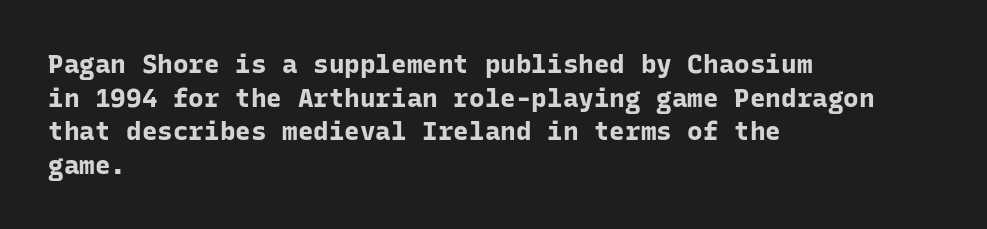
{"italic": "no", "bold": "yes", "underline": "no", "align": "left", "line_spacing": "normal", "line_spacing_ratio": 1.29, "letter_spacing": "normal", "letter_spacing_em": 0.0, "glyph_px": 26}
